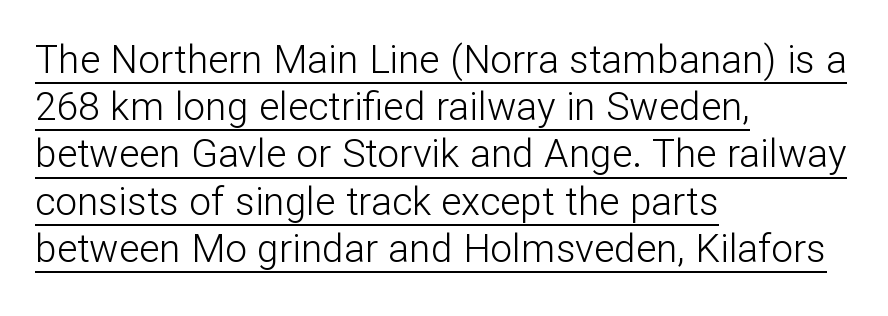
A quiet, ordinary-to-light weight characterises the typeface. Beneath each row of characters lies a ruled line. Looks like regular typesetting: each glyph gets only the width it needs. The glyphs in this specimen are sans serif. Between one letter and the next there's only the usual sliver of space.
